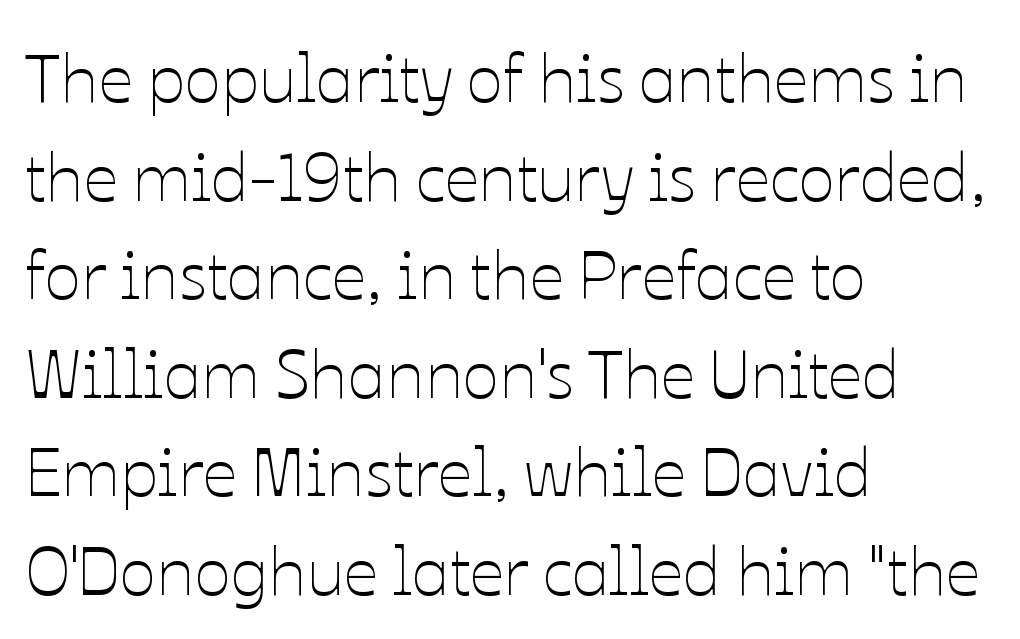
Weight: in the light-to-regular range. Where is the straight margin? On the left. In terms of letterspacing, this is plain default setting. Words float on clear page, feet unadorned. When letters stand straight like this, we call the style roman or upright. Each letter keeps its own natural width here, so spacing adapts to shape.
